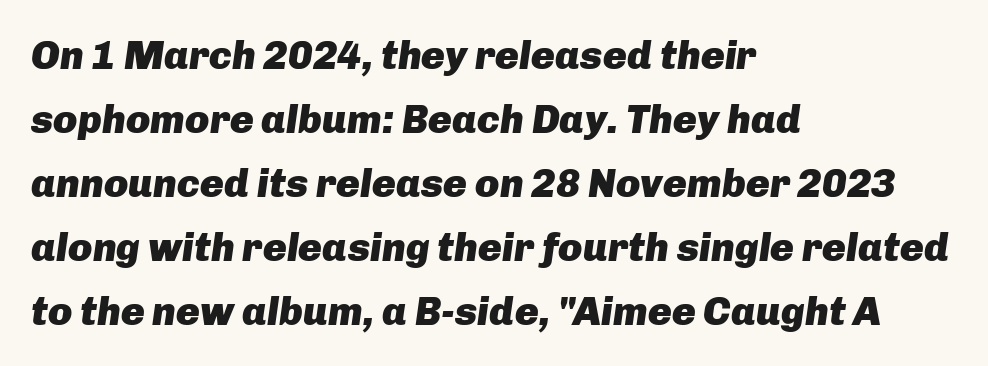
The image shows 40 px heavy type, italic (leaning right); set left-aligned, normal line spacing (1.6x), normal letter spacing, not underlined; low stroke contrast and a medium x-height.
